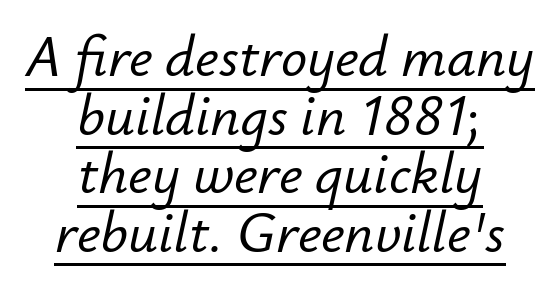
Q: Is the text italic (slanted)? A: Yes, it leans right by about 12 degrees.
Q: Is the text underlined? A: Yes.
Q: How is the paragraph aligned? A: Centered.
Q: Is the spacing between letters normal or unusually wide? A: Normal.
Q: Is the spacing between lines tight, normal or loose? A: Tight.
Q: Width (condensed, normal, or wide)? A: Normal.
Q: Stroke contrast? A: Low.
Q: x-height? A: Small.
Q: Monospaced? A: No.
